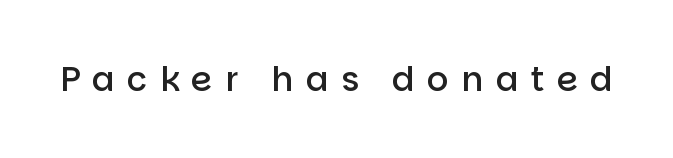
{"serif": "no", "italic": "no", "bold": "semi", "weight": "semibold", "width": "normal", "stroke_contrast": "low", "x_height": "large", "monospaced": "no", "underline": "no", "letter_spacing": "wide", "letter_spacing_em": 0.36, "glyph_px": 34}
